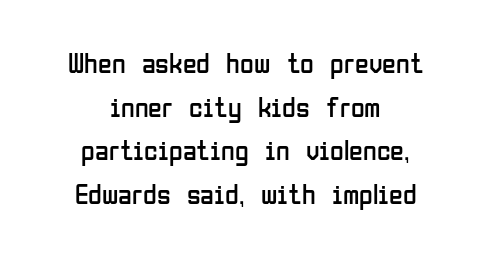
Here the designer chose a conventional face with non-uniform glyph widths. Examine the stroke ends and you'll find no serifs. The space beneath each line is pristine and unruled. Look at the tracking — it's just the regular setting, nothing added. The strokes are not fattened; the text isn't bold. Upright lettering throughout.
